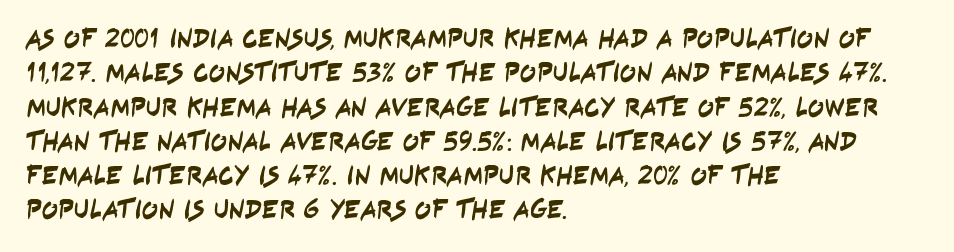
{"underline": "no", "align": "left", "line_spacing": "normal", "line_spacing_ratio": 1.27, "letter_spacing": "normal", "letter_spacing_em": 0.0, "glyph_px": 27}
